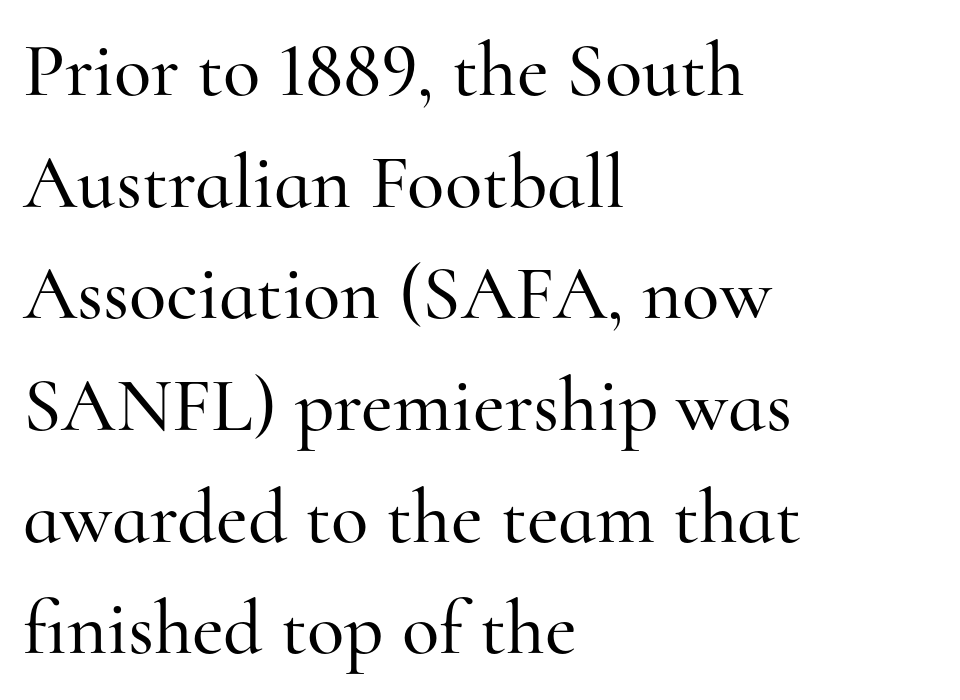
{"serif": "yes", "italic": "no", "width": "normal", "stroke_contrast": "high", "x_height": "small", "monospaced": "no", "underline": "no", "align": "left", "line_spacing": "normal", "line_spacing_ratio": 1.45, "letter_spacing": "normal", "letter_spacing_em": 0.0, "glyph_px": 77}
